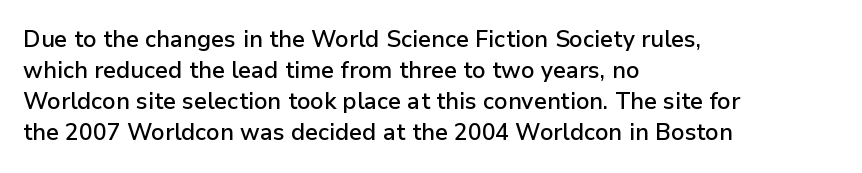
Q: Is the text bold? A: Semi-bold.
Q: Is the text italic (slanted)? A: No, it is upright.
Q: Is the text underlined? A: No.
Q: How is the paragraph aligned? A: Left-aligned.
Q: Is the spacing between letters normal or unusually wide? A: Normal.
Q: Is the spacing between lines tight, normal or loose? A: Normal.
